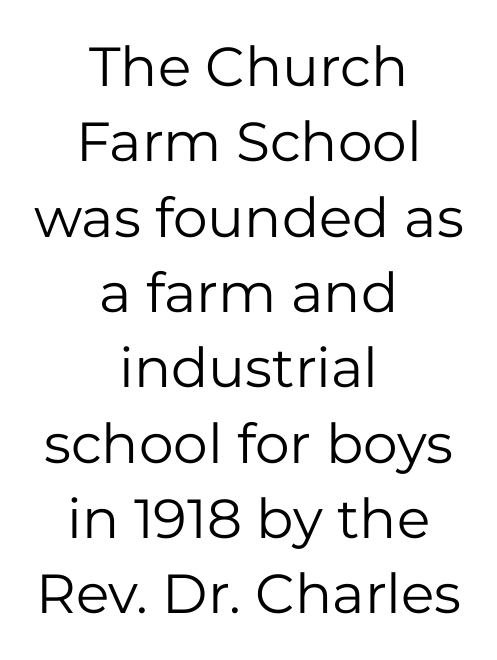
{"serif": "no", "italic": "no", "bold": "no", "weight": "regular", "width": "normal", "stroke_contrast": "low", "x_height": "medium", "monospaced": "no", "underline": "no", "align": "center", "line_spacing": "normal", "line_spacing_ratio": 1.37, "letter_spacing": "normal", "letter_spacing_em": 0.0, "glyph_px": 55}
